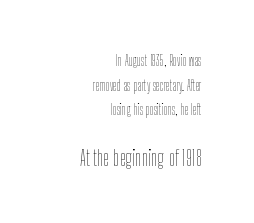
On a weight scale, this lands at 450 or below. Vertical strokes here are truly vertical. This layout puts the modest block above and the oversized block below. You could call the tracking neutral — neither tight nor loose.
